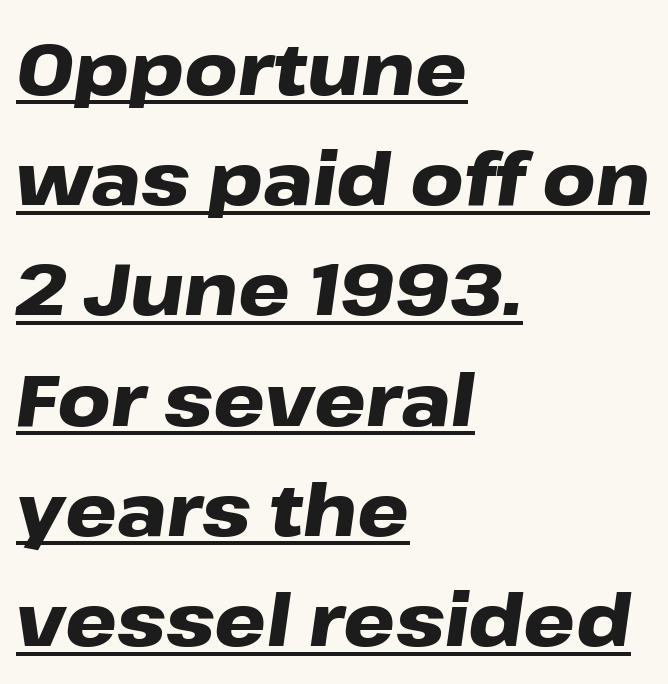
{"italic": "yes", "lean": "right", "slant_degrees": 8, "bold": "yes", "weight": "heavy", "width": "wide", "stroke_contrast": "low", "x_height": "medium", "monospaced": "no", "underline": "yes", "align": "left", "line_spacing": "normal", "line_spacing_ratio": 1.51, "letter_spacing": "normal", "letter_spacing_em": 0.0, "glyph_px": 73}
